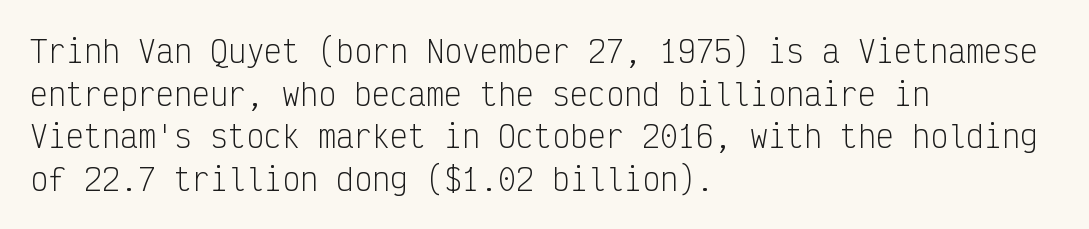
The image shows 30 px light, condensed sans-serif type, upright, monospaced; set left-aligned, normal line spacing (1.42x), normal letter spacing, not underlined; low stroke contrast and a medium x-height.
